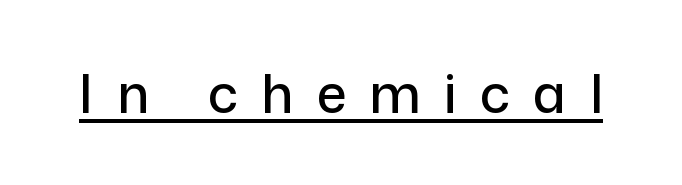
This sample has the flowing, uneven cadence of proportional lettering. Rendered with straight, roman letterforms. Inter-character spacing is expanded well beyond the font's built-in metrics. The font family rendered here belongs to the sans-serif group.
